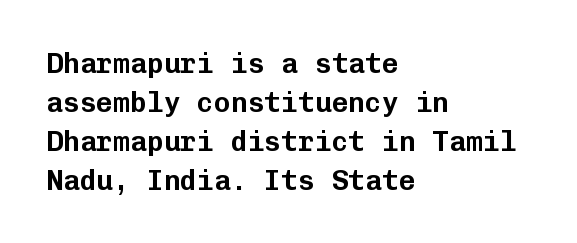
Q: Is the text italic (slanted)? A: No, it is upright.
Q: Is the typeface a serif or a sans-serif typeface? A: Sans-serif.
Q: Is the text underlined? A: No.
Q: How is the paragraph aligned? A: Left-aligned.
Q: Is the spacing between letters normal or unusually wide? A: Normal.
Q: Is the spacing between lines tight, normal or loose? A: Normal.
Q: Width (condensed, normal, or wide)? A: Normal.
Q: Stroke contrast? A: Low.
Q: x-height? A: Medium.
Q: Monospaced? A: Yes.
